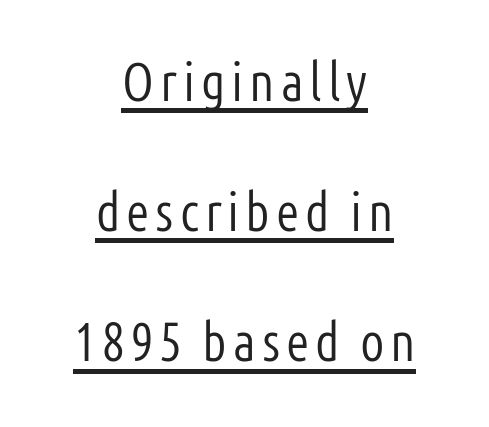
Q: Is the text bold? A: No.
Q: Is the text italic (slanted)? A: No, it is upright.
Q: Is the typeface a serif or a sans-serif typeface? A: Sans-serif.
Q: Is the text underlined? A: Yes.
Q: How is the paragraph aligned? A: Centered.
Q: Is the spacing between lines tight, normal or loose? A: Loose.
Q: Width (condensed, normal, or wide)? A: Condensed.
Q: Stroke contrast? A: Low.
Q: x-height? A: Medium.
Q: Monospaced? A: No.
